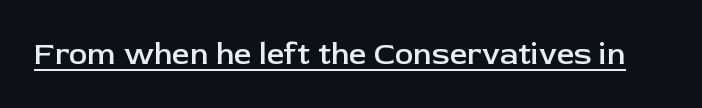
The image shows 31 px semibold sans-serif type, upright; set normal letter spacing, underlined; low stroke contrast and a medium x-height.
